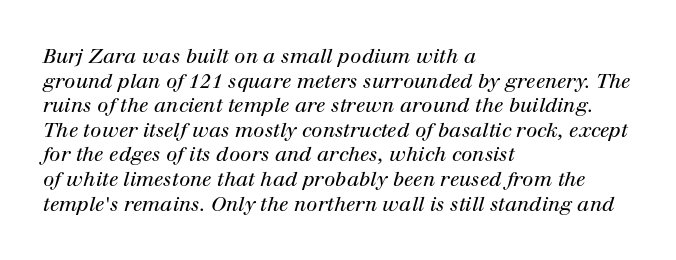
Q: Is the text bold? A: No.
Q: Is the text italic (slanted)? A: Yes, it leans right by about 12 degrees.
Q: Is the text underlined? A: No.
Q: How is the paragraph aligned? A: Left-aligned.
Q: Is the spacing between letters normal or unusually wide? A: Normal.
